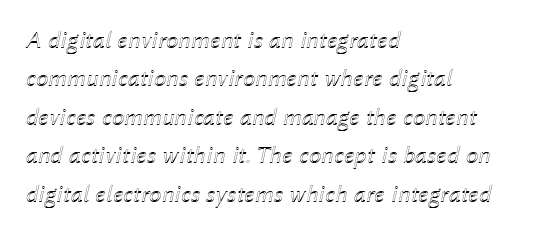
Q: Is the text italic (slanted)? A: Yes, it leans right by about 12 degrees.
Q: Is the text underlined? A: No.
Q: How is the paragraph aligned? A: Left-aligned.
Q: Is the spacing between letters normal or unusually wide? A: Normal.
Q: Is the spacing between lines tight, normal or loose? A: Normal.
